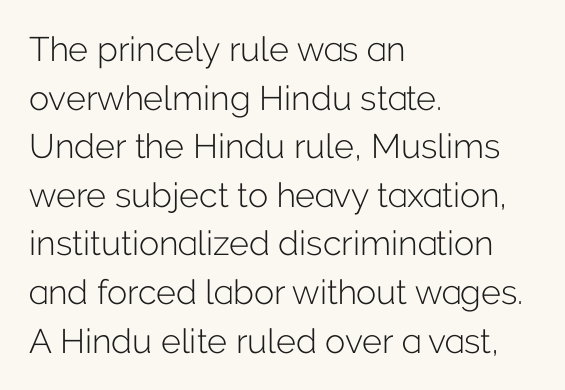
The image shows 34 px light sans-serif type, upright; set left-aligned, normal line spacing (1.43x), normal letter spacing, not underlined; low stroke contrast and a medium x-height.
